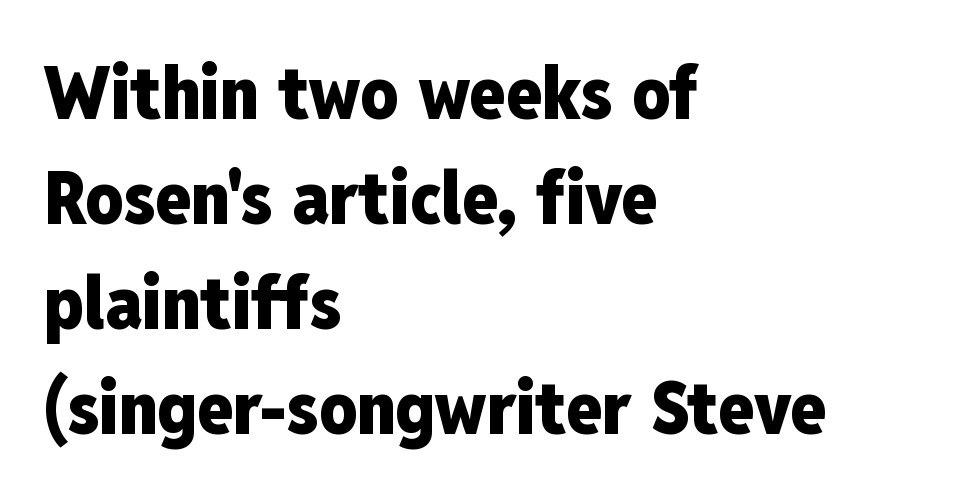
Each word holds together tightly as a unit, with standard inter-letter gaps. Words float on clear page, feet unadorned. Proportional: the letters do not fall into vertical columns. A sans-serif font was chosen for this passage. You can tell it's not italic because the verticals are truly vertical. Rows of type keep a routine distance in the vertical direction.
